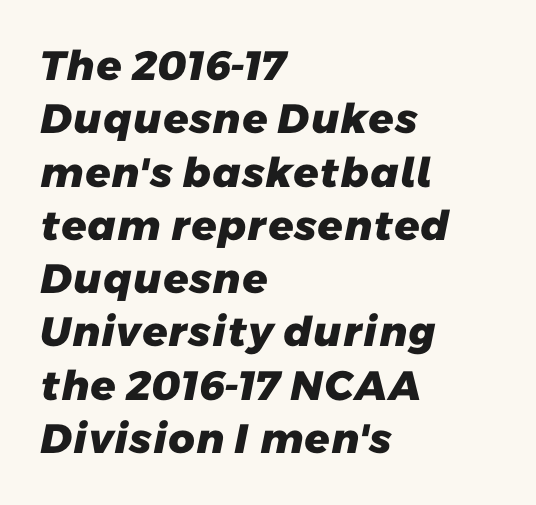
Q: Is the text bold? A: Yes.
Q: Is the typeface a serif or a sans-serif typeface? A: Sans-serif.
Q: Is the text underlined? A: No.
Q: How is the paragraph aligned? A: Left-aligned.
Q: Is the spacing between letters normal or unusually wide? A: Normal.
Q: Is the spacing between lines tight, normal or loose? A: Normal.
Q: Width (condensed, normal, or wide)? A: Normal.
Q: Stroke contrast? A: Low.
Q: x-height? A: Medium.
Q: Monospaced? A: No.
